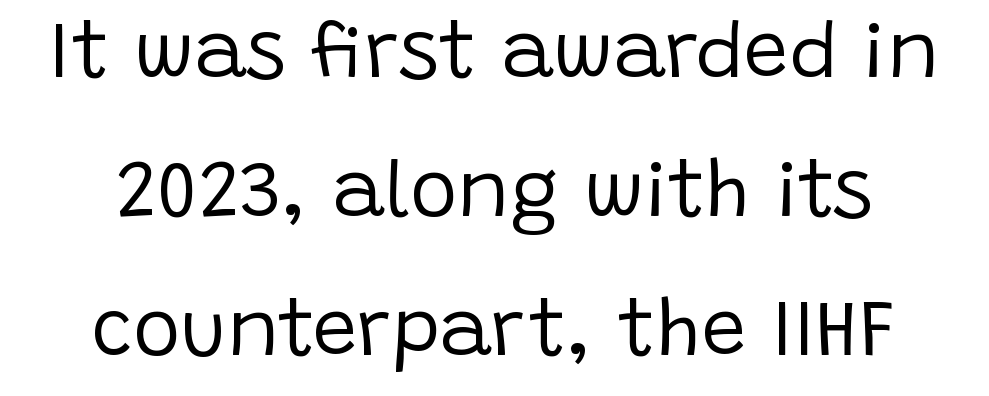
The image shows 80 px regular-weight sans-serif type, upright; set centered, line spacing 1.74x, normal letter spacing, not underlined; low stroke contrast and a large x-height.
